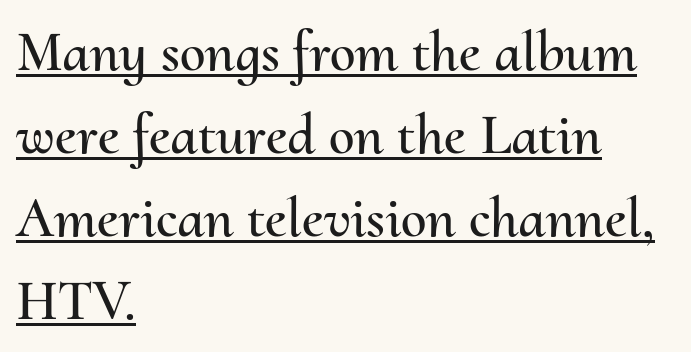
Q: Is the text italic (slanted)? A: No, it is upright.
Q: Is the text underlined? A: Yes.
Q: How is the paragraph aligned? A: Left-aligned.
Q: Is the spacing between letters normal or unusually wide? A: Normal.
Q: Is the spacing between lines tight, normal or loose? A: Normal.
Q: Width (condensed, normal, or wide)? A: Normal.
Q: Stroke contrast? A: Medium.
Q: x-height? A: Small.
Q: Monospaced? A: No.
